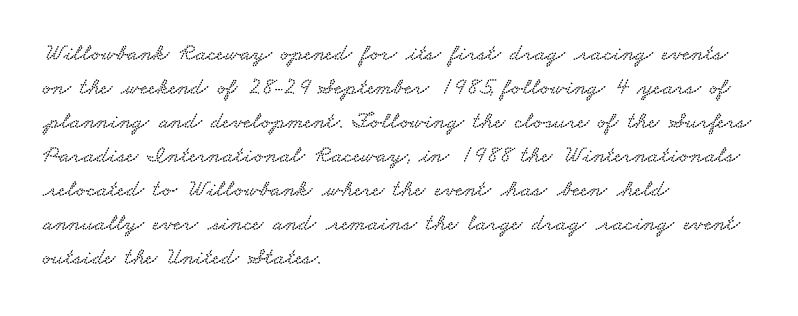
The image shows 24 px text type; set left-aligned, normal line spacing (1.42x), normal letter spacing, not underlined.
